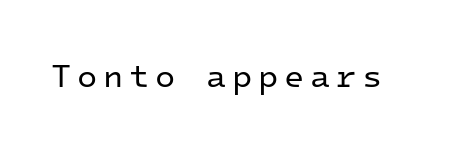
{"serif": "no", "italic": "no", "bold": "no", "weight": "regular", "width": "normal", "stroke_contrast": "low", "x_height": "medium", "monospaced": "yes", "underline": "no", "glyph_px": 33}
